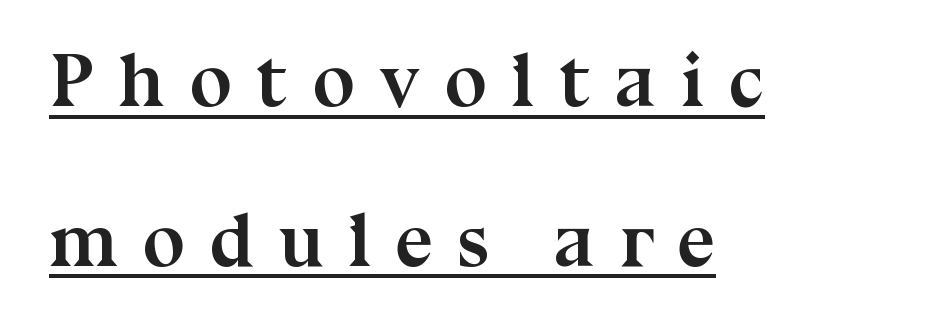
Underline: present. Note the varied advance widths — an 'i' is clearly narrower than an 'm'. Old-style or modern, the face here clearly has serifs. You could fit nearly another row in the gap between these rows.
